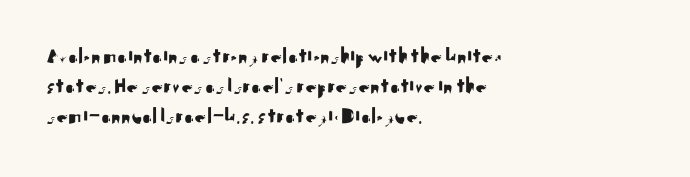
Q: Is the text italic (slanted)? A: No, it is upright.
Q: Is the text underlined? A: No.
Q: How is the paragraph aligned? A: Left-aligned.
Q: Is the spacing between letters normal or unusually wide? A: Normal.
Q: Is the spacing between lines tight, normal or loose? A: Normal.
